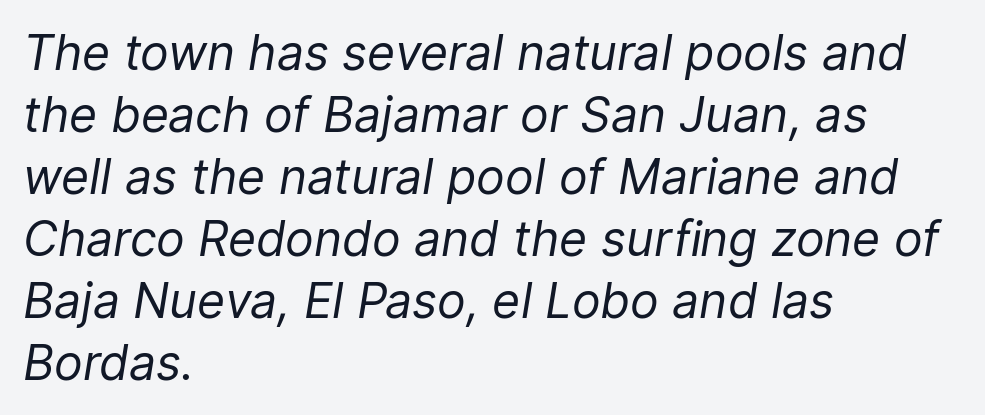
{"italic": "yes", "lean": "right", "slant_degrees": 9, "bold": "no", "weight": "regular", "width": "normal", "stroke_contrast": "low", "x_height": "medium", "monospaced": "no", "underline": "no", "align": "left", "line_spacing": "normal", "line_spacing_ratio": 1.29, "letter_spacing": "normal", "letter_spacing_em": 0.0, "glyph_px": 48}
